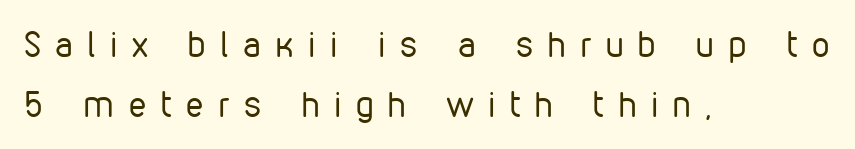
The image shows 35 px regular-weight, condensed sans-serif type, upright; set left-aligned, line spacing 1.72x, unusually wide letter spacing (+0.42 em), not underlined; low stroke contrast and a medium x-height.
